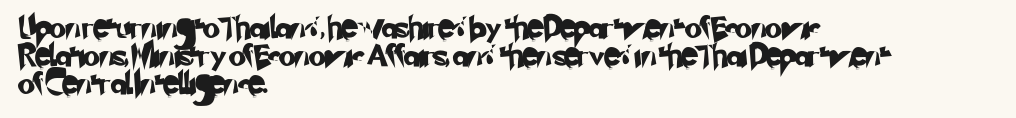
The image shows 22 px text type; set left-aligned, normal line spacing (1.28x), normal letter spacing, not underlined.
